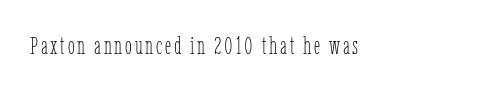
The image shows 25 px text type, upright; set not underlined.
